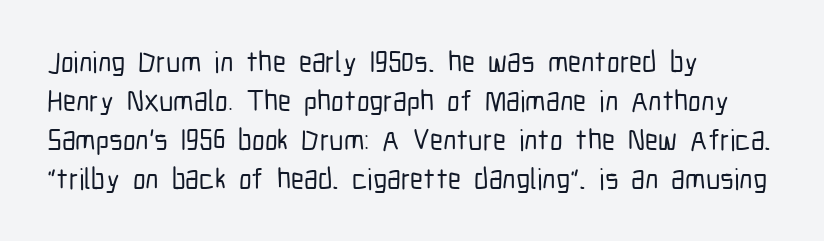
Note: no serifs on the glyphs. Has an underline been added? It has not. A typesetter would call this zero additional tracking. These lines are rendered in a variable-pitch font. The block of text has a typical density, with ordinary space between rows.
